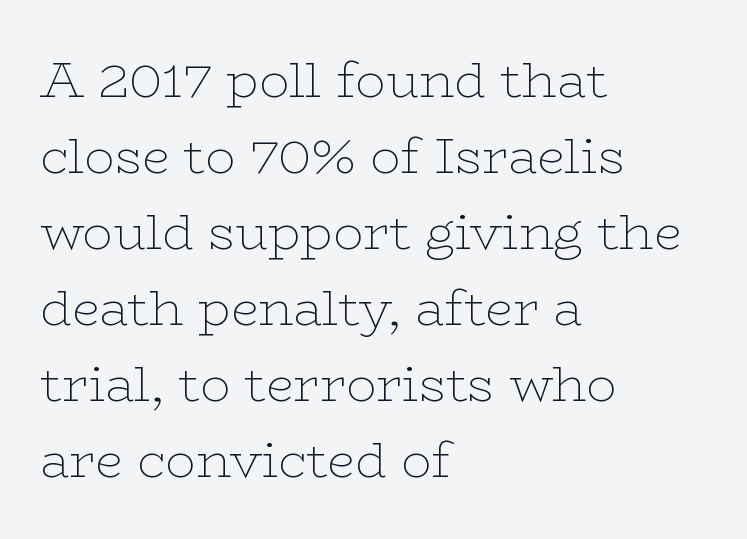
The image shows 50 px thin, wide serif type, upright; set left-aligned, normal line spacing (1.52x), normal letter spacing, not underlined; low stroke contrast and a medium x-height.
